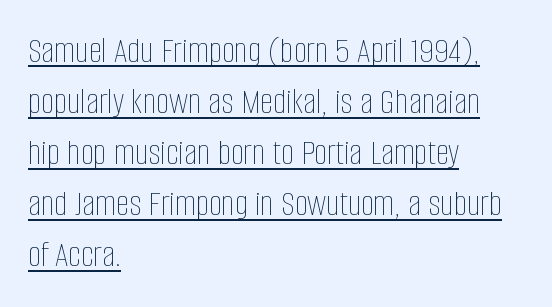
The image shows 37 px thin, condensed type, upright; set left-aligned, normal line spacing (1.38x), normal letter spacing, underlined; low stroke contrast and a large x-height.
